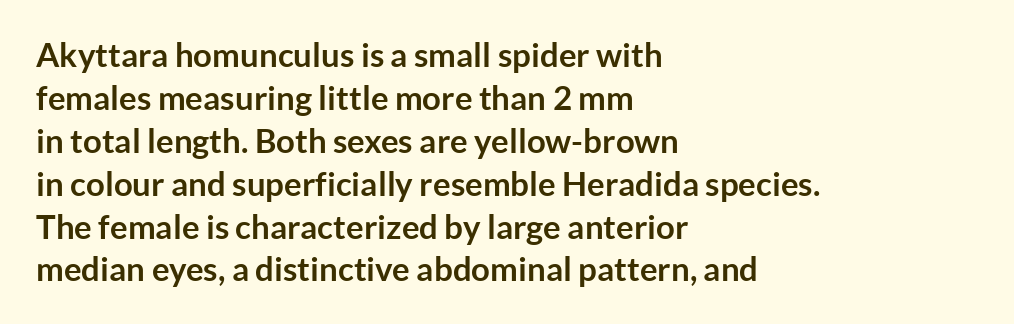
This is roman type, the default non-slanted kind. The line-height multiplier appears to be the usual default. Which margin do the lines hug? The left one — the right edge is uneven. Clear beneath every line of the passage.
